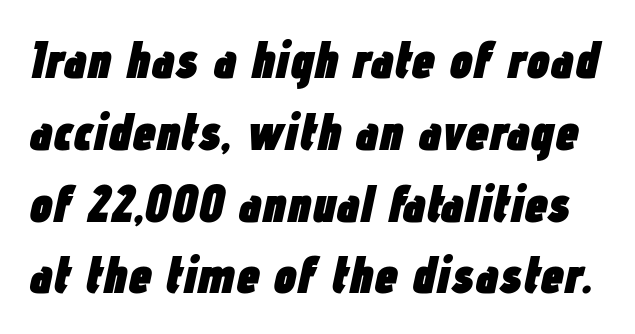
The passage shown leans; its letterforms are oblique. Think of a printed novel: that variable character pitch is what you see here. Glance below the letters and you will spot only blank space. Students, observe: this is what conventionally led text looks like. Bold? Absolutely — the strokes are thick and heavy.
